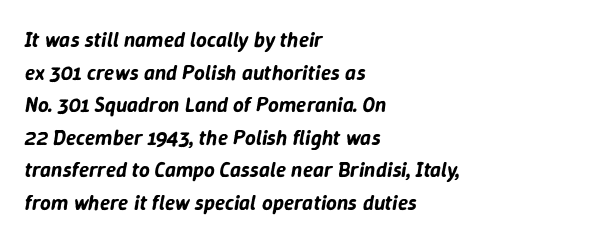
{"italic": "yes", "lean": "right", "slant_degrees": 9, "underline": "no", "align": "left", "line_spacing": "normal", "line_spacing_ratio": 1.55, "letter_spacing": "normal", "letter_spacing_em": 0.0, "glyph_px": 21}
